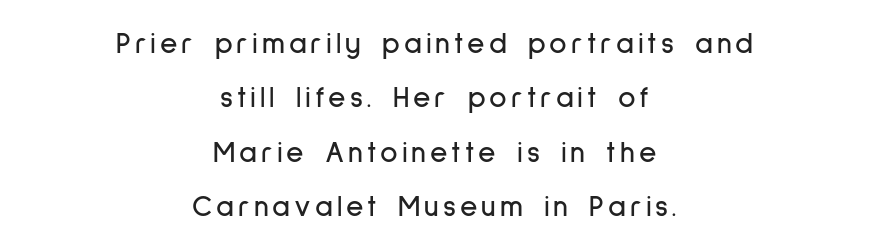
Q: Is the text italic (slanted)? A: No, it is upright.
Q: Is the typeface a serif or a sans-serif typeface? A: Sans-serif.
Q: Is the text underlined? A: No.
Q: How is the paragraph aligned? A: Centered.
Q: Width (condensed, normal, or wide)? A: Condensed.
Q: Stroke contrast? A: Low.
Q: x-height? A: Medium.
Q: Monospaced? A: No.
